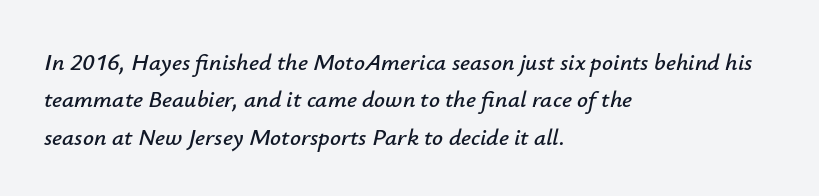
{"italic": "yes", "lean": "right", "slant_degrees": 12, "underline": "no", "align": "left", "line_spacing": "normal", "line_spacing_ratio": 1.56, "letter_spacing": "normal", "letter_spacing_em": 0.0, "glyph_px": 24}
